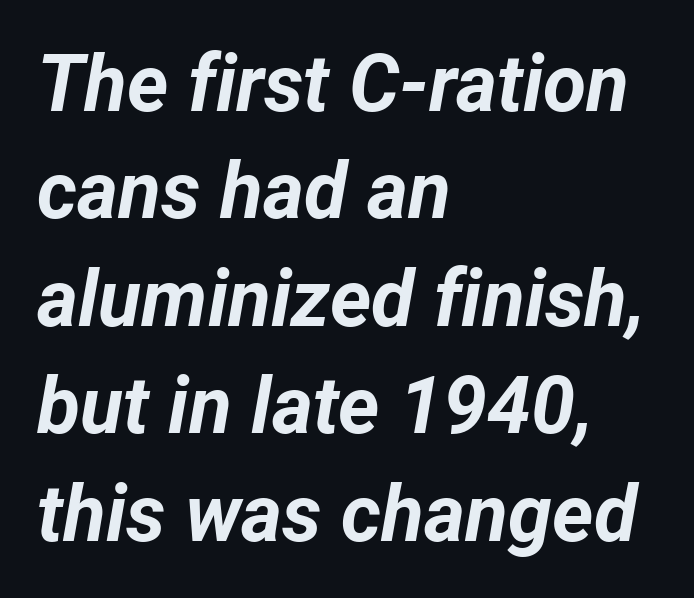
The rows are spaced the way most documents space them. How are the letters spaced? Ordinarily, with no added tracking. The specimen omits any rule beneath the text block's lines. Heavy-handed strokes throughout: this text is bold.
